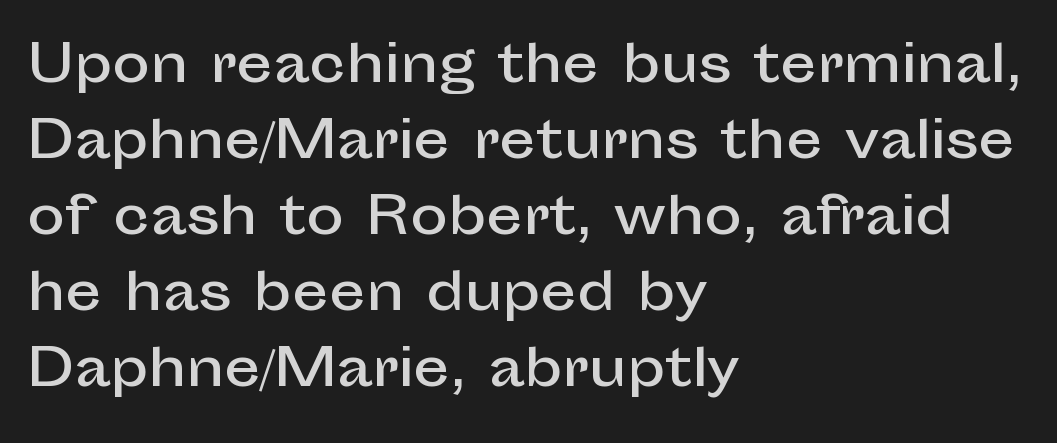
{"serif": "no", "italic": "no", "width": "normal", "stroke_contrast": "low", "x_height": "medium", "monospaced": "no", "underline": "no", "align": "left", "line_spacing": "normal", "line_spacing_ratio": 1.49, "letter_spacing": "normal", "letter_spacing_em": 0.0, "glyph_px": 51}
